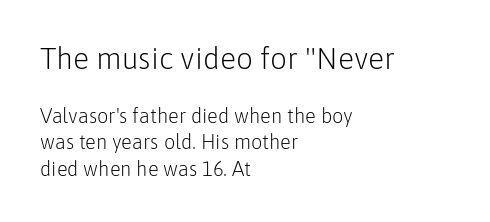
{"serif": "no", "italic": "no", "bold": "no", "weight": "light", "width": "normal", "stroke_contrast": "low", "x_height": "medium", "monospaced": "no", "underline": "no", "align": "left", "line_spacing": "normal", "line_spacing_ratio": 1.33, "letter_spacing": "normal", "letter_spacing_em": 0.0, "larger_block": "first", "size_ratio": 1.5, "glyph_px": 30}
